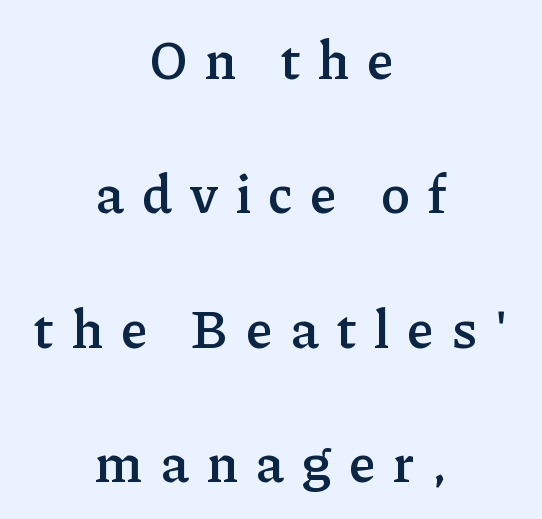
Q: Is the text bold? A: Semi-bold.
Q: Is the text italic (slanted)? A: No, it is upright.
Q: Is the typeface a serif or a sans-serif typeface? A: Serif.
Q: Is the text underlined? A: No.
Q: How is the paragraph aligned? A: Centered.
Q: Is the spacing between letters normal or unusually wide? A: Unusually wide.
Q: Is the spacing between lines tight, normal or loose? A: Loose.
Q: Width (condensed, normal, or wide)? A: Normal.
Q: Stroke contrast? A: Low.
Q: x-height? A: Medium.
Q: Monospaced? A: No.
